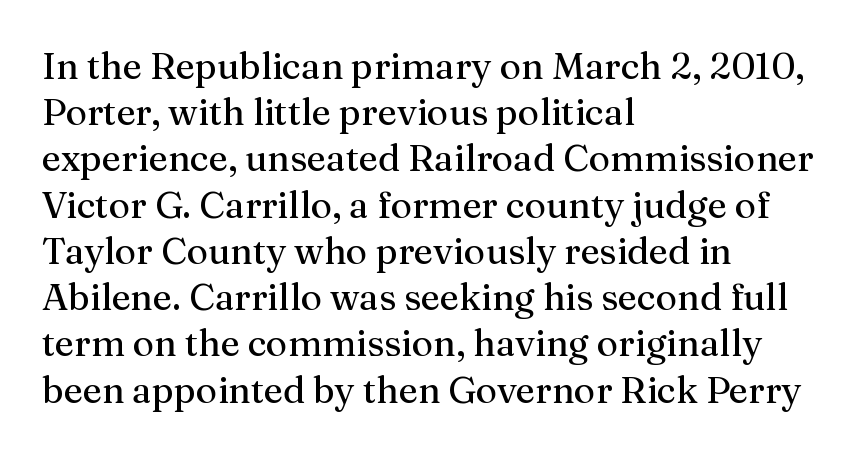
The image shows 37 px regular-weight serif type, upright; set left-aligned, normal line spacing (1.25x), normal letter spacing, not underlined; medium stroke contrast and a medium x-height.
